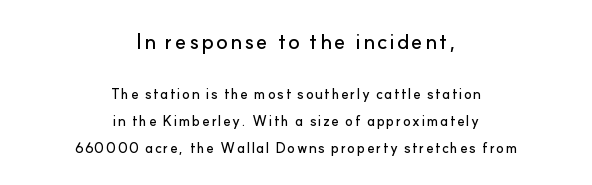
{"italic": "no", "underline": "no", "align": "center", "line_spacing": "loose", "line_spacing_ratio": 1.92, "larger_block": "first", "size_ratio": 1.5, "glyph_px": 21}
